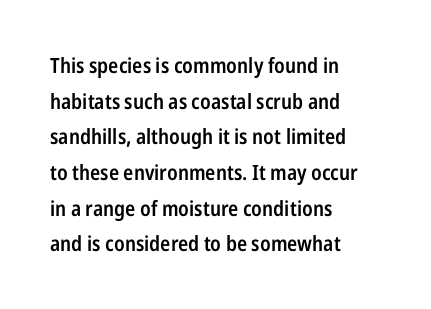
{"italic": "no", "bold": "semi", "underline": "no", "align": "left", "line_spacing": "normal", "line_spacing_ratio": 1.7, "letter_spacing": "normal", "letter_spacing_em": 0.0, "glyph_px": 21}
